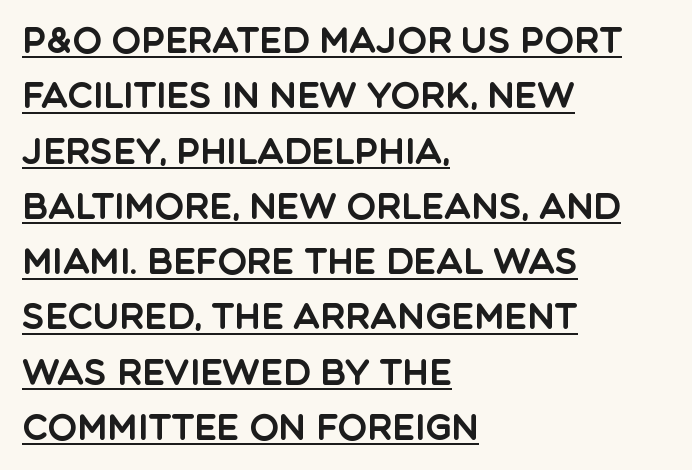
The image shows 35 px sans-serif type, upright; set left-aligned, normal line spacing (1.58x), normal letter spacing, underlined; a large x-height.
